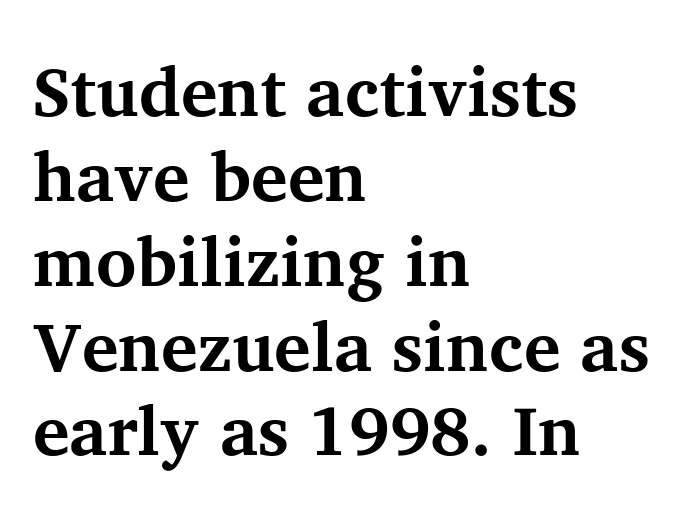
Q: Is the text bold? A: Yes.
Q: Is the text italic (slanted)? A: No, it is upright.
Q: Is the typeface a serif or a sans-serif typeface? A: Serif.
Q: Is the text underlined? A: No.
Q: How is the paragraph aligned? A: Left-aligned.
Q: Is the spacing between letters normal or unusually wide? A: Normal.
Q: Width (condensed, normal, or wide)? A: Normal.
Q: Stroke contrast? A: Medium.
Q: x-height? A: Medium.
Q: Monospaced? A: No.
